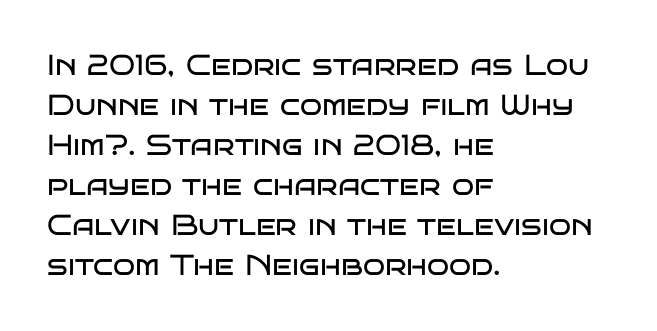
The image shows 29 px regular-weight, wide sans-serif type, upright; set left-aligned, normal line spacing (1.38x), normal letter spacing, not underlined; low stroke contrast and a large x-height.
